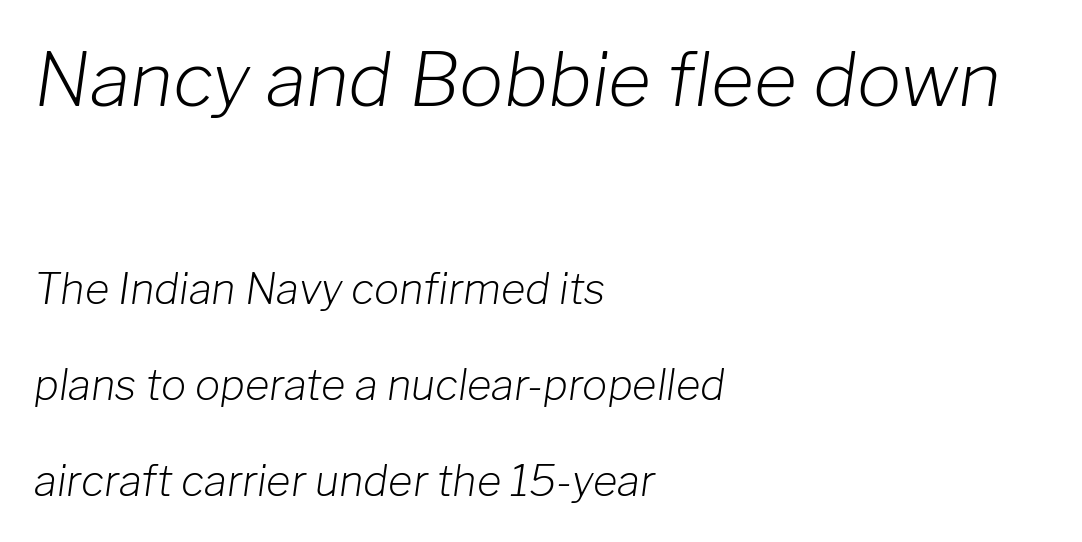
{"italic": "yes", "lean": "right", "slant_degrees": 8, "bold": "no", "weight": "light", "width": "normal", "stroke_contrast": "low", "x_height": "medium", "monospaced": "no", "underline": "no", "align": "left", "line_spacing": "loose", "line_spacing_ratio": 2.29, "letter_spacing": "normal", "letter_spacing_em": 0.0, "larger_block": "first", "size_ratio": 1.76, "glyph_px": 74}
